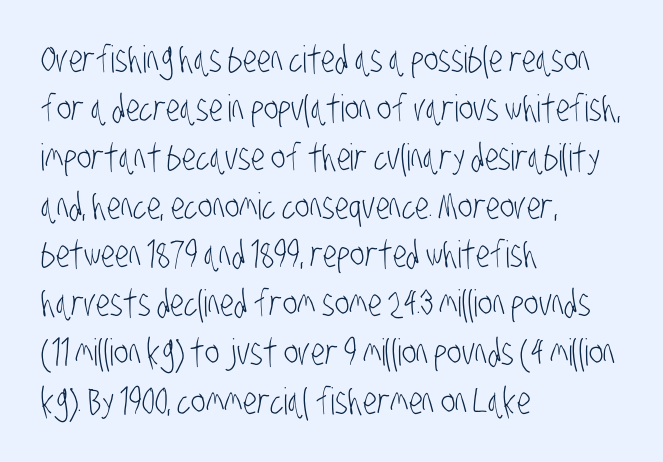
{"serif": "no", "bold": "no", "weight": "light", "width": "condensed", "stroke_contrast": "low", "x_height": "large", "monospaced": "no", "underline": "no", "align": "left", "line_spacing": "normal", "line_spacing_ratio": 1.32, "letter_spacing": "normal", "letter_spacing_em": 0.0, "glyph_px": 37}
